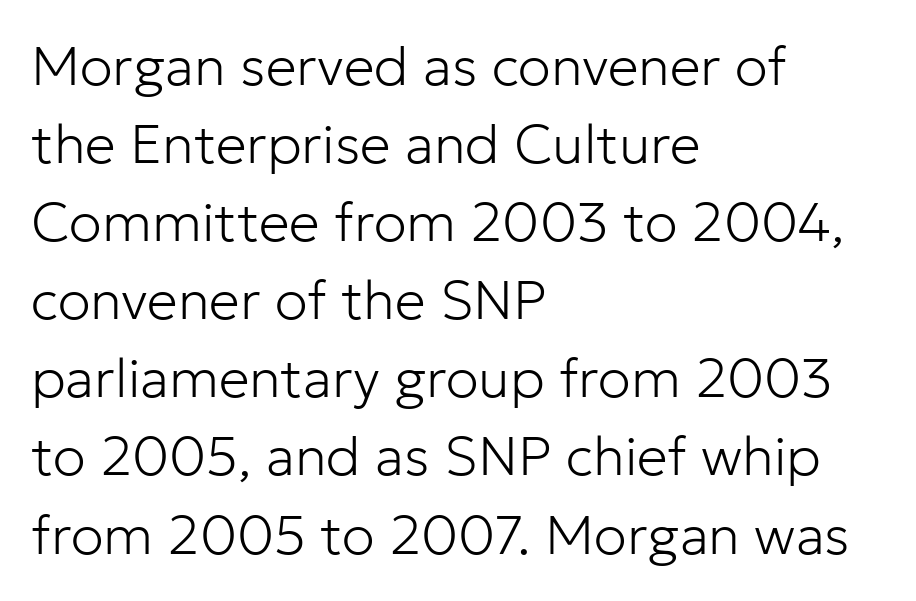
{"serif": "no", "italic": "no", "bold": "no", "weight": "light", "width": "normal", "stroke_contrast": "low", "x_height": "medium", "monospaced": "no", "underline": "no", "align": "left", "line_spacing": "normal", "line_spacing_ratio": 1.42, "letter_spacing": "normal", "letter_spacing_em": 0.0, "glyph_px": 55}
